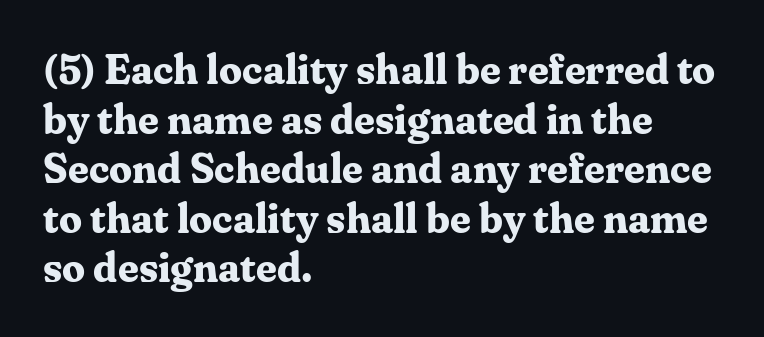
Q: Is the text bold? A: Yes.
Q: Is the text italic (slanted)? A: No, it is upright.
Q: Is the typeface a serif or a sans-serif typeface? A: Serif.
Q: Is the text underlined? A: No.
Q: How is the paragraph aligned? A: Left-aligned.
Q: Is the spacing between letters normal or unusually wide? A: Normal.
Q: Width (condensed, normal, or wide)? A: Normal.
Q: Stroke contrast? A: Medium.
Q: x-height? A: Medium.
Q: Monospaced? A: No.
